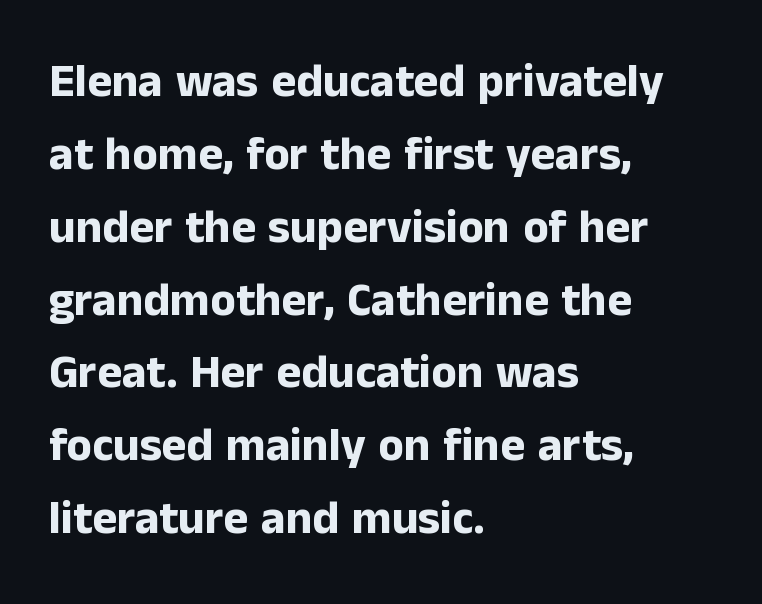
The image shows 47 px bold sans-serif type, upright; set left-aligned, normal line spacing (1.55x), normal letter spacing, not underlined; low stroke contrast and a medium x-height.
